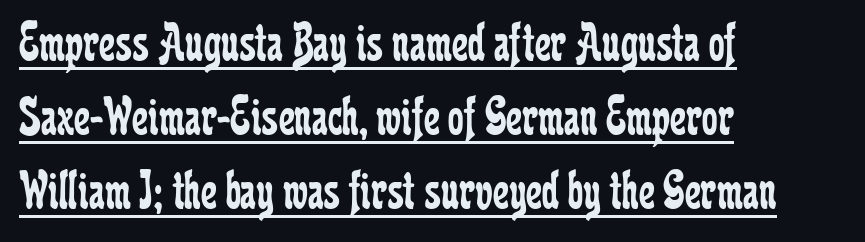
Q: Is the text bold? A: No.
Q: Is the text italic (slanted)? A: No, it is upright.
Q: Is the typeface a serif or a sans-serif typeface? A: Serif.
Q: Is the text underlined? A: Yes.
Q: How is the paragraph aligned? A: Left-aligned.
Q: Is the spacing between letters normal or unusually wide? A: Normal.
Q: Is the spacing between lines tight, normal or loose? A: Normal.
Q: Width (condensed, normal, or wide)? A: Condensed.
Q: Stroke contrast? A: Low.
Q: x-height? A: Medium.
Q: Monospaced? A: No.
